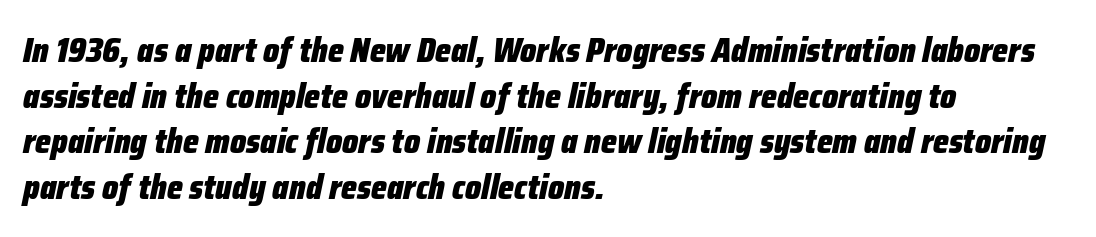
A typesetter would call this zero additional tracking. The compositor pushed each line to the left boundary. The letters advance in unequal steps, a hallmark of proportional type. The face used here has a pronounced slope to its letters.
